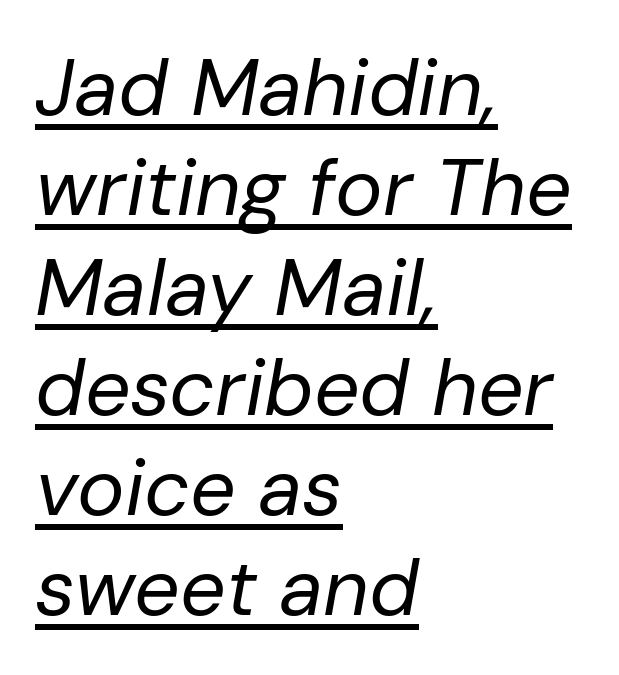
{"italic": "yes", "lean": "right", "slant_degrees": 10, "bold": "no", "weight": "regular", "width": "normal", "stroke_contrast": "low", "x_height": "medium", "monospaced": "no", "underline": "yes", "align": "left", "line_spacing": "normal", "line_spacing_ratio": 1.25, "letter_spacing": "normal", "letter_spacing_em": 0.0, "glyph_px": 80}
